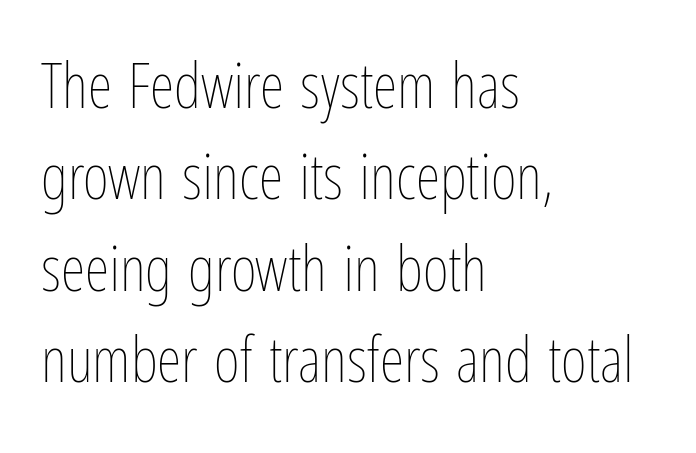
Q: Is the text bold? A: No.
Q: Is the text italic (slanted)? A: No, it is upright.
Q: Is the text underlined? A: No.
Q: How is the paragraph aligned? A: Left-aligned.
Q: Is the spacing between letters normal or unusually wide? A: Normal.
Q: Is the spacing between lines tight, normal or loose? A: Normal.
Q: Width (condensed, normal, or wide)? A: Condensed.
Q: Stroke contrast? A: Low.
Q: x-height? A: Medium.
Q: Monospaced? A: No.
